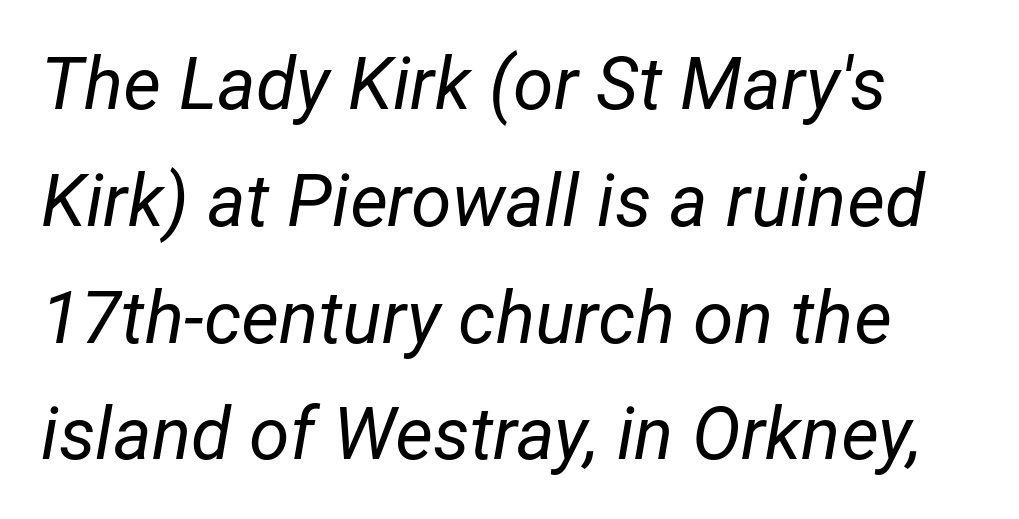
{"italic": "yes", "lean": "right", "slant_degrees": 12, "bold": "no", "weight": "regular", "width": "normal", "stroke_contrast": "low", "x_height": "medium", "monospaced": "no", "underline": "no", "line_spacing": "normal", "line_spacing_ratio": 1.6, "letter_spacing": "normal", "letter_spacing_em": 0.0, "glyph_px": 73}
